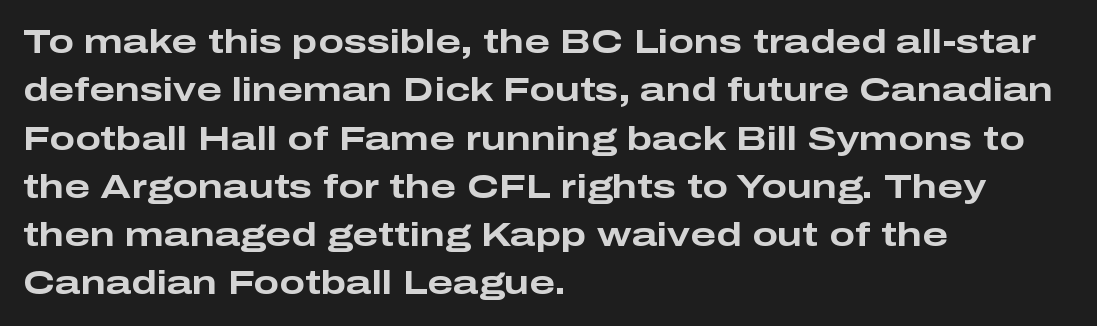
The image shows 34 px bold, wide sans-serif type, upright; set left-aligned, normal line spacing (1.42x), normal letter spacing, not underlined; low stroke contrast and a medium x-height.
